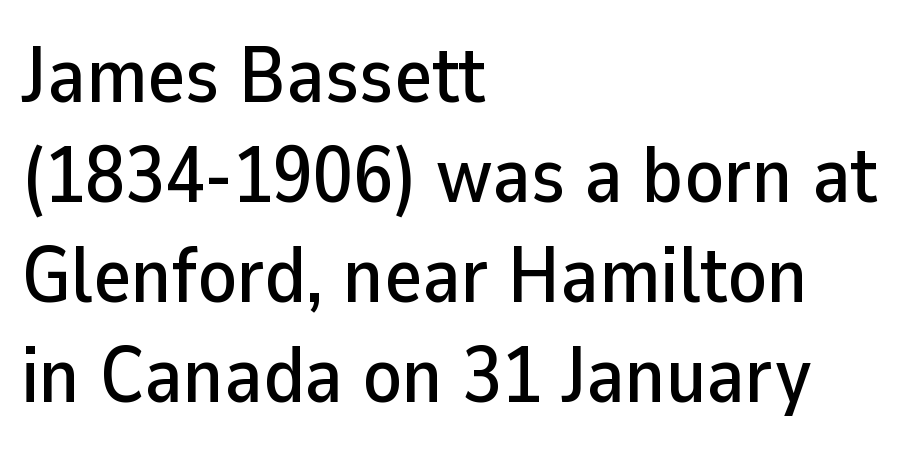
Q: Is the text italic (slanted)? A: No, it is upright.
Q: Is the typeface a serif or a sans-serif typeface? A: Sans-serif.
Q: Is the text underlined? A: No.
Q: How is the paragraph aligned? A: Left-aligned.
Q: Is the spacing between letters normal or unusually wide? A: Normal.
Q: Is the spacing between lines tight, normal or loose? A: Normal.
Q: Width (condensed, normal, or wide)? A: Normal.
Q: Stroke contrast? A: Low.
Q: x-height? A: Medium.
Q: Monospaced? A: No.
